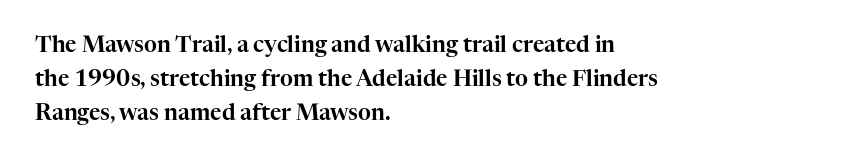
Q: Is the text italic (slanted)? A: No, it is upright.
Q: Is the text underlined? A: No.
Q: How is the paragraph aligned? A: Left-aligned.
Q: Is the spacing between letters normal or unusually wide? A: Normal.
Q: Is the spacing between lines tight, normal or loose? A: Normal.
